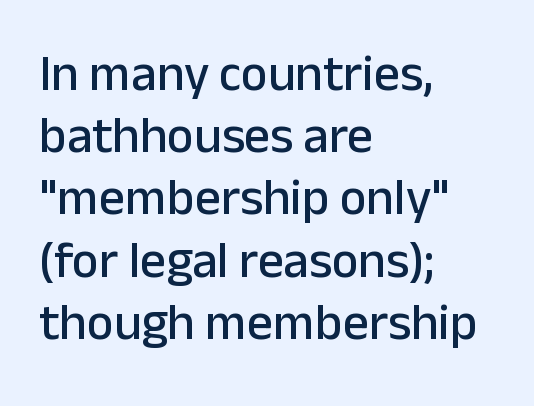
The image shows 51 px sans-serif type, upright; set left-aligned, line spacing 1.22x, normal letter spacing, not underlined; low stroke contrast and a medium x-height.
